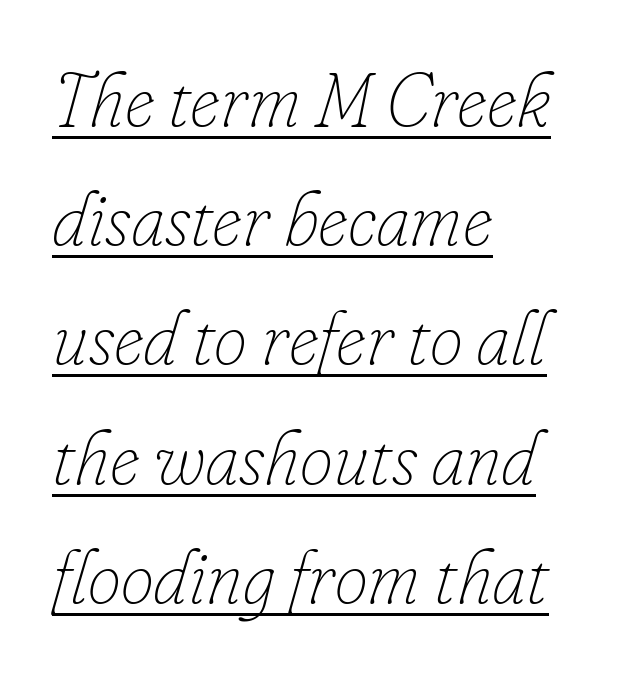
{"italic": "yes", "lean": "right", "slant_degrees": 16, "bold": "no", "weight": "thin", "width": "normal", "stroke_contrast": "low", "x_height": "small", "monospaced": "no", "underline": "yes", "align": "left", "line_spacing": "normal", "line_spacing_ratio": 1.59, "letter_spacing": "normal", "letter_spacing_em": 0.0, "glyph_px": 75}
